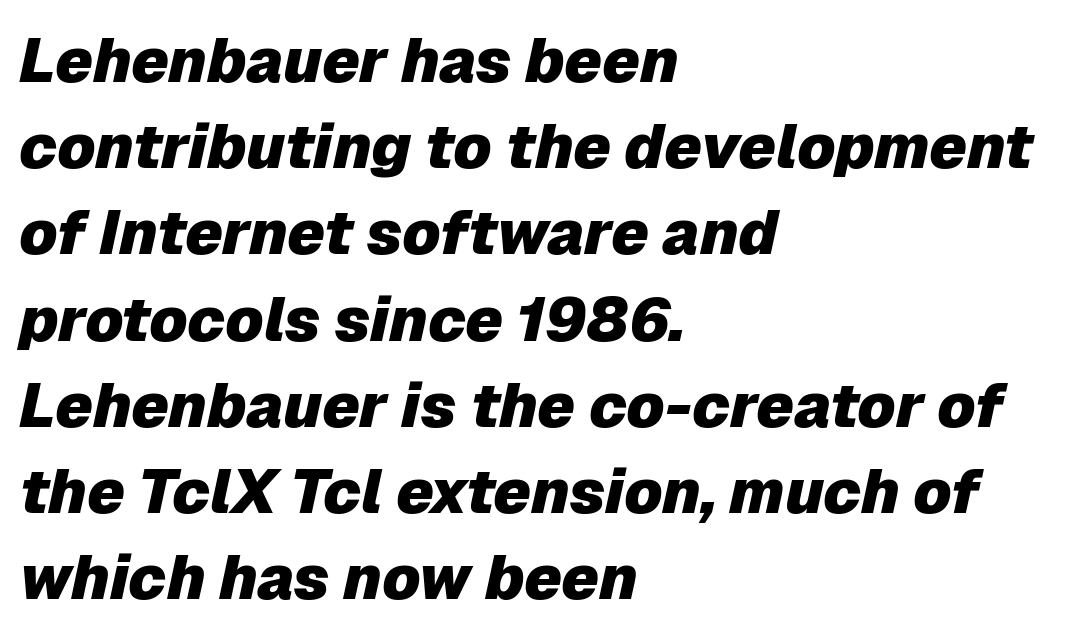
The image shows 62 px heavy type, italic (leaning right); set left-aligned, normal line spacing (1.39x), normal letter spacing, not underlined; low stroke contrast and a medium x-height.
